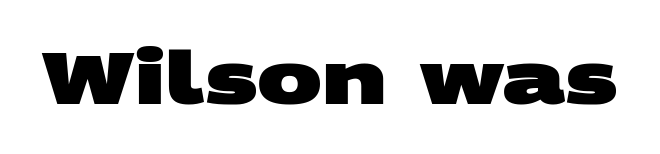
Proportional: the letters do not fall into vertical columns. No extra tracking has been applied to these lines. Nobody drew a line under any word here. The type family on display is of the sans-serif kind.
